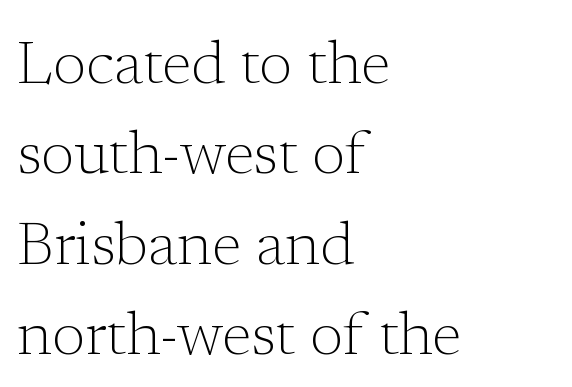
{"serif": "yes", "italic": "no", "bold": "no", "weight": "light", "width": "normal", "stroke_contrast": "low", "x_height": "medium", "monospaced": "no", "underline": "no", "align": "left", "line_spacing": "normal", "line_spacing_ratio": 1.48, "letter_spacing": "normal", "letter_spacing_em": 0.0, "glyph_px": 61}
